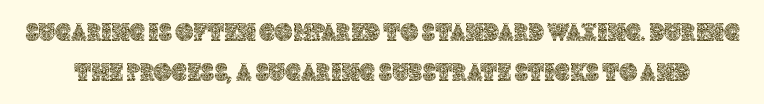
The image shows 25 px text type, upright; set normal line spacing (1.6x), normal letter spacing, not underlined.
